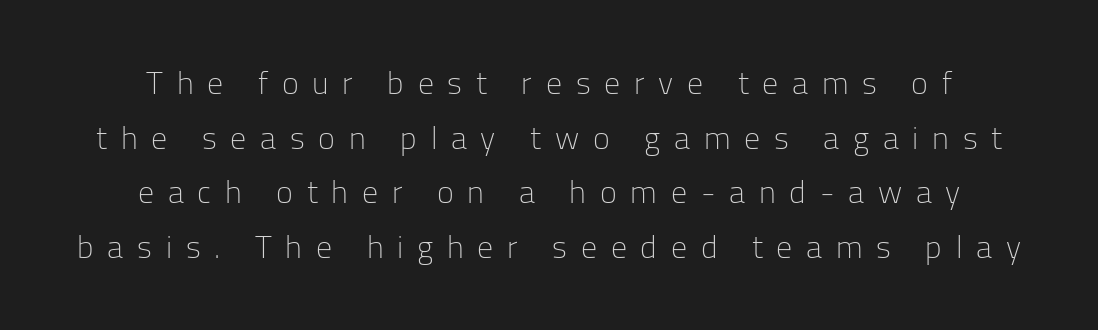
{"serif": "no", "italic": "no", "bold": "no", "weight": "light", "width": "normal", "stroke_contrast": "low", "x_height": "medium", "monospaced": "no", "underline": "no", "align": "center", "line_spacing_ratio": 1.71, "letter_spacing": "wide", "letter_spacing_em": 0.43, "glyph_px": 32}
